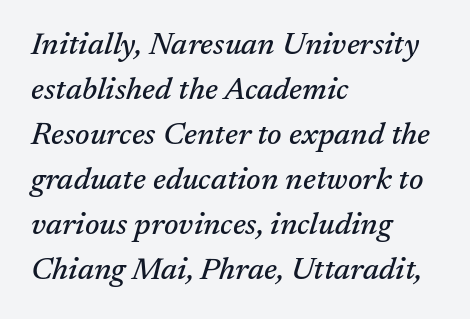
Q: Is the text italic (slanted)? A: Yes, it leans right by about 17 degrees.
Q: Is the typeface a serif or a sans-serif typeface? A: Serif.
Q: Is the text underlined? A: No.
Q: How is the paragraph aligned? A: Left-aligned.
Q: Is the spacing between letters normal or unusually wide? A: Normal.
Q: Is the spacing between lines tight, normal or loose? A: Normal.
Q: Width (condensed, normal, or wide)? A: Normal.
Q: Stroke contrast? A: Medium.
Q: x-height? A: Medium.
Q: Monospaced? A: No.
